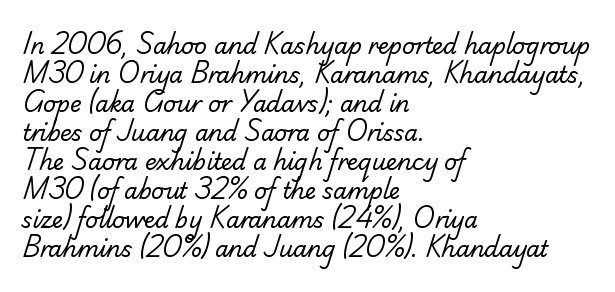
{"bold": "no", "underline": "no", "align": "left", "line_spacing": "normal", "line_spacing_ratio": 1.32, "letter_spacing": "normal", "letter_spacing_em": 0.0, "glyph_px": 22}
